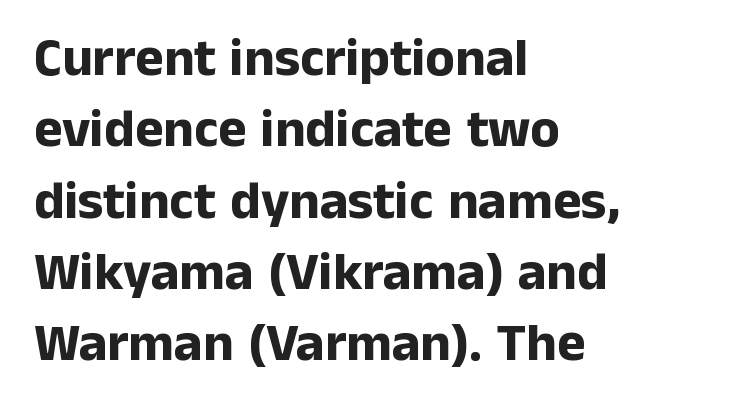
The image shows 54 px bold sans-serif type, upright; set left-aligned, normal line spacing (1.32x), normal letter spacing, not underlined; low stroke contrast and a medium x-height.
